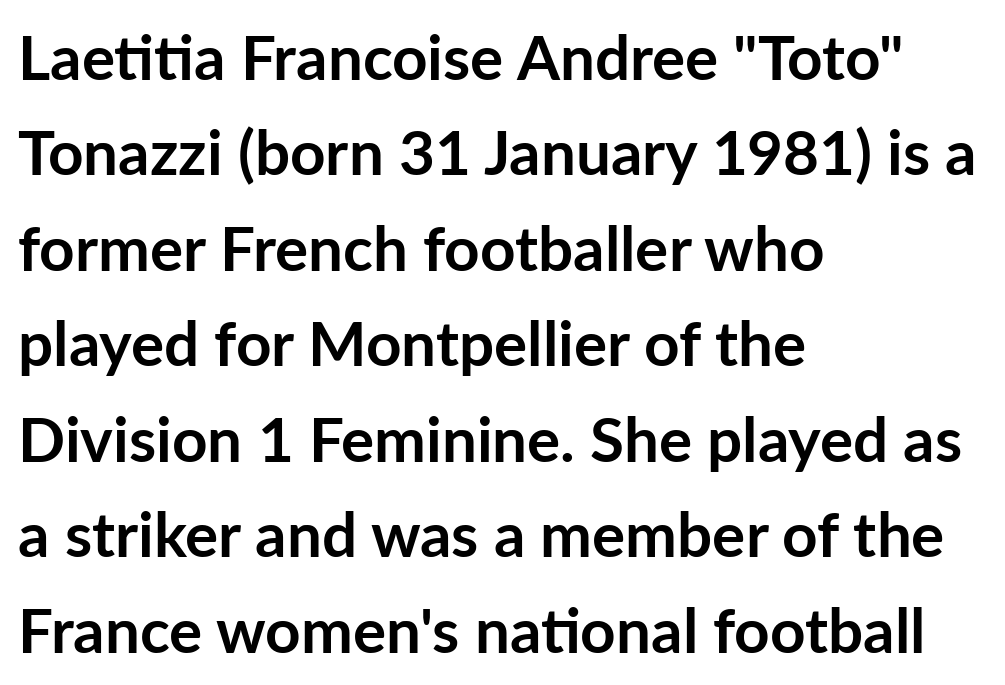
{"serif": "no", "italic": "no", "bold": "yes", "weight": "semibold", "width": "normal", "stroke_contrast": "low", "x_height": "medium", "monospaced": "no", "underline": "no", "align": "left", "line_spacing": "normal", "line_spacing_ratio": 1.54, "letter_spacing": "normal", "letter_spacing_em": 0.0, "glyph_px": 62}
